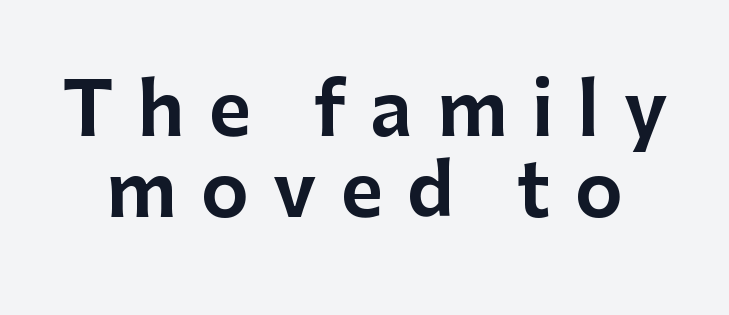
{"serif": "no", "italic": "no", "width": "normal", "stroke_contrast": "low", "x_height": "medium", "monospaced": "no", "underline": "no", "line_spacing": "tight", "line_spacing_ratio": 1.11, "letter_spacing": "wide", "letter_spacing_em": 0.33, "glyph_px": 73}
